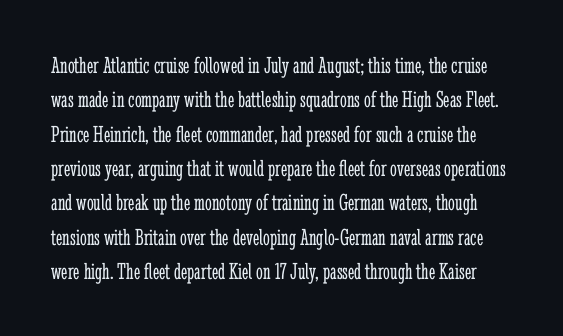
Clear beneath every line of the passage. The characters are drawn with everyday or finer stroke widths. If you drew a line through each stem, it would be perfectly vertical. Letter spacing: default. Regular leading.
